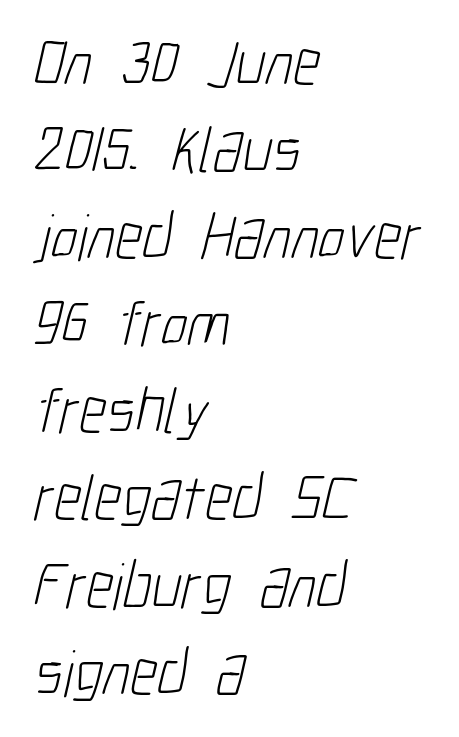
{"serif": "no", "bold": "no", "weight": "light", "width": "condensed", "stroke_contrast": "low", "x_height": "medium", "monospaced": "no", "underline": "no", "align": "left", "line_spacing": "normal", "line_spacing_ratio": 1.34, "letter_spacing": "normal", "letter_spacing_em": 0.0, "glyph_px": 65}
